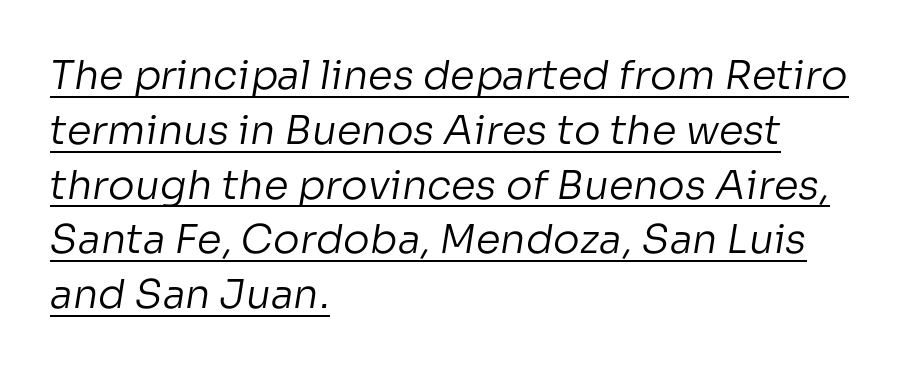
{"serif": "no", "bold": "no", "weight": "regular", "width": "normal", "stroke_contrast": "low", "x_height": "medium", "monospaced": "no", "underline": "yes", "align": "left", "line_spacing": "normal", "line_spacing_ratio": 1.37, "letter_spacing": "normal", "letter_spacing_em": 0.0, "glyph_px": 40}
